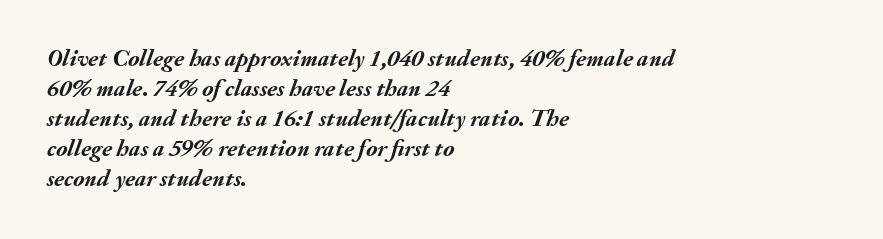
The image shows 24 px bold type, italic (leaning right); set left-aligned, normal line spacing (1.25x), normal letter spacing, not underlined.
